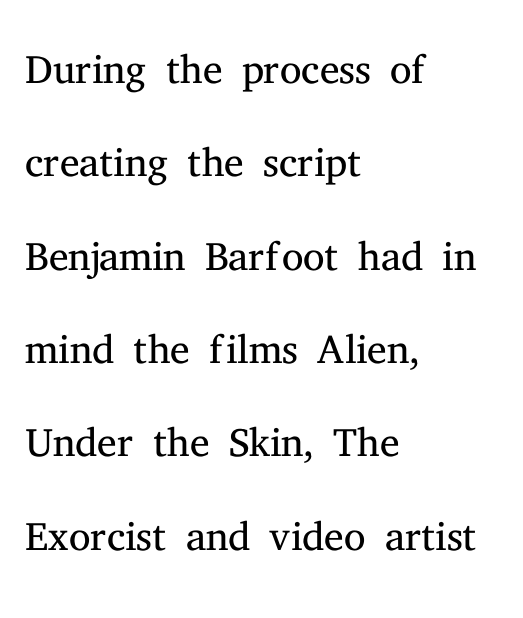
{"serif": "yes", "italic": "no", "bold": "no", "weight": "light", "width": "normal", "stroke_contrast": "medium", "x_height": "medium", "monospaced": "no", "underline": "no", "align": "left", "line_spacing": "normal", "line_spacing_ratio": 1.53, "letter_spacing": "normal", "letter_spacing_em": 0.0, "glyph_px": 61}
